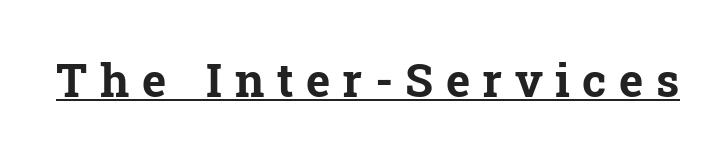
{"serif": "yes", "italic": "no", "bold": "yes", "weight": "bold", "width": "normal", "stroke_contrast": "low", "x_height": "medium", "monospaced": "no", "underline": "yes", "letter_spacing": "wide", "letter_spacing_em": 0.27, "glyph_px": 46}
